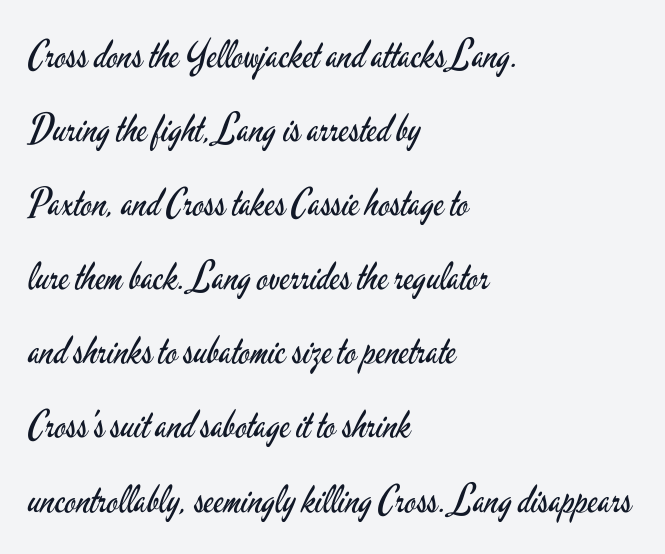
{"serif": "no", "bold": "no", "weight": "regular", "width": "condensed", "stroke_contrast": "low", "x_height": "small", "monospaced": "no", "underline": "no", "align": "left", "line_spacing": "loose", "line_spacing_ratio": 1.95, "letter_spacing": "normal", "letter_spacing_em": 0.0, "glyph_px": 38}
